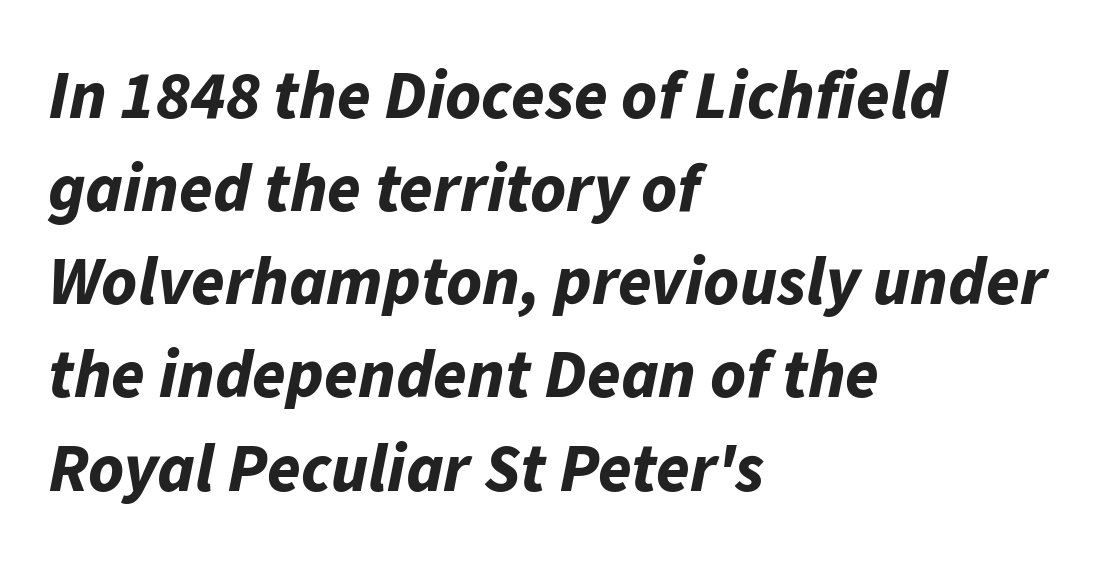
Q: Is the text bold? A: Yes.
Q: Is the text italic (slanted)? A: Yes, it leans right by about 11 degrees.
Q: Is the text underlined? A: No.
Q: How is the paragraph aligned? A: Left-aligned.
Q: Is the spacing between letters normal or unusually wide? A: Normal.
Q: Is the spacing between lines tight, normal or loose? A: Normal.
Q: Width (condensed, normal, or wide)? A: Normal.
Q: Stroke contrast? A: Low.
Q: x-height? A: Medium.
Q: Monospaced? A: No.
